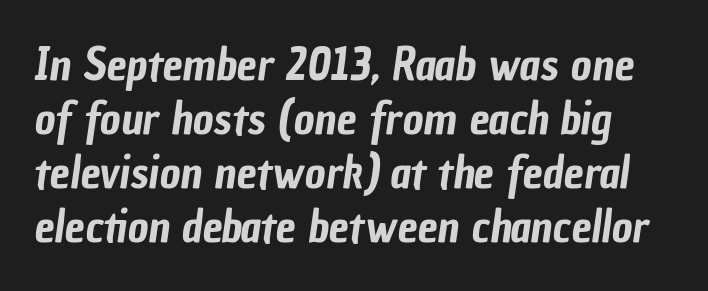
Q: Is the typeface a serif or a sans-serif typeface? A: Sans-serif.
Q: Is the text underlined? A: No.
Q: Is the spacing between letters normal or unusually wide? A: Normal.
Q: Width (condensed, normal, or wide)? A: Condensed.
Q: Stroke contrast? A: Low.
Q: x-height? A: Medium.
Q: Monospaced? A: No.
